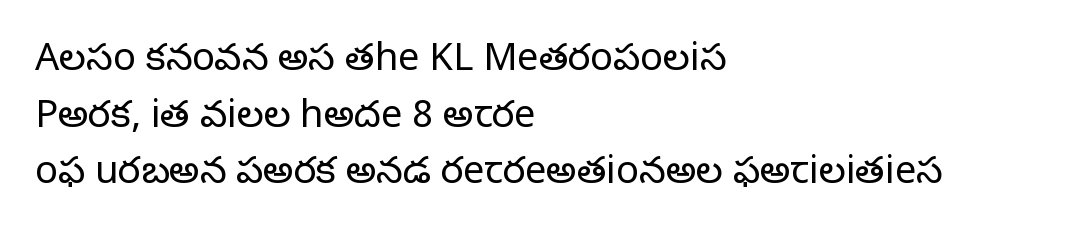
Vertical strokes here are truly vertical. Leading matches the norm, producing a regular column. Compared with typical body copy, the letter spacing here is the same. Horizontally, the lines are justified to the leading edge only. The gap between lines stays unmarked. Old-style or modern, the face here clearly has serifs.
